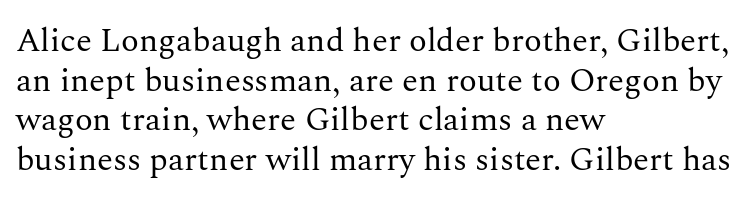
The image shows 33 px regular-weight serif type, upright; set left-aligned, line spacing 1.2x, normal letter spacing, not underlined; medium stroke contrast and a medium x-height.
